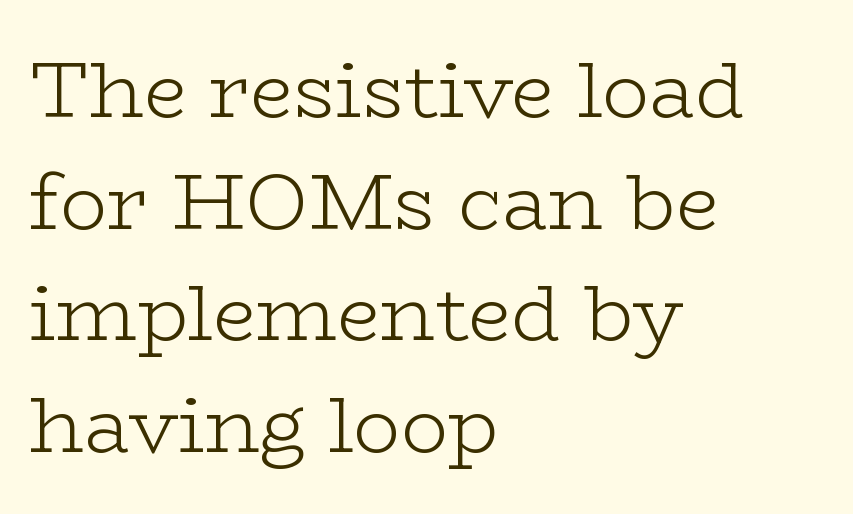
Q: Is the text bold? A: No.
Q: Is the text italic (slanted)? A: No, it is upright.
Q: Is the typeface a serif or a sans-serif typeface? A: Serif.
Q: Is the text underlined? A: No.
Q: How is the paragraph aligned? A: Left-aligned.
Q: Is the spacing between letters normal or unusually wide? A: Normal.
Q: Is the spacing between lines tight, normal or loose? A: Normal.
Q: Width (condensed, normal, or wide)? A: Wide.
Q: Stroke contrast? A: Low.
Q: x-height? A: Medium.
Q: Monospaced? A: No.
